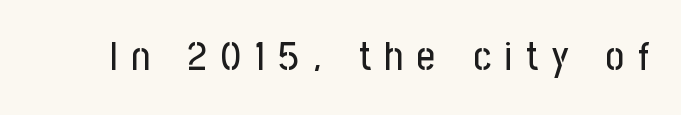
{"serif": "no", "italic": "no", "width": "condensed", "stroke_contrast": "low", "x_height": "medium", "monospaced": "no", "underline": "no", "letter_spacing": "wide", "letter_spacing_em": 0.35, "glyph_px": 40}
